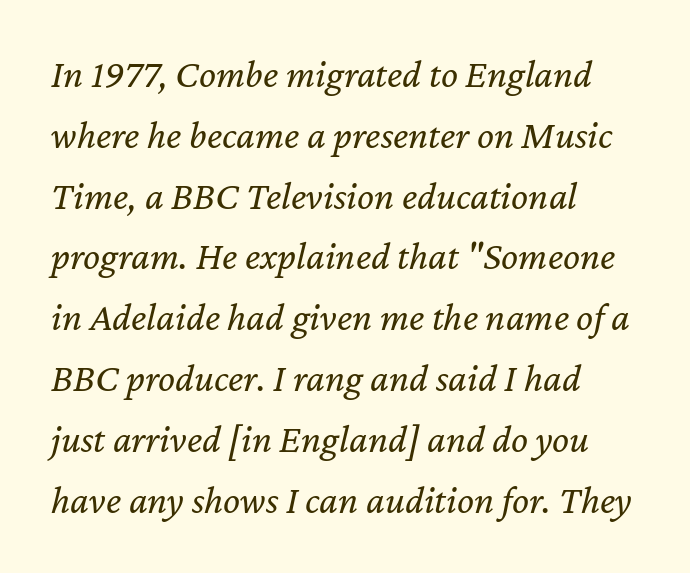
Q: Is the text bold? A: No.
Q: Is the text italic (slanted)? A: Yes, it leans right by about 12 degrees.
Q: Is the text underlined? A: No.
Q: How is the paragraph aligned? A: Left-aligned.
Q: Is the spacing between letters normal or unusually wide? A: Normal.
Q: Is the spacing between lines tight, normal or loose? A: Normal.
Q: Width (condensed, normal, or wide)? A: Normal.
Q: Stroke contrast? A: Low.
Q: x-height? A: Medium.
Q: Monospaced? A: No.
